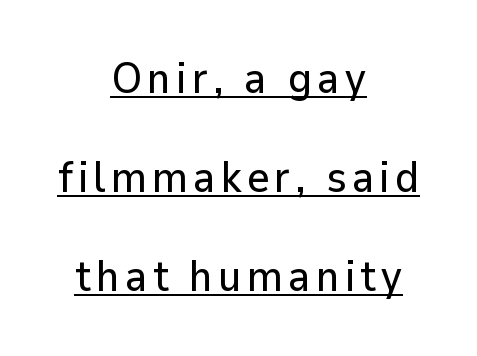
{"serif": "no", "italic": "no", "width": "normal", "stroke_contrast": "low", "x_height": "medium", "monospaced": "no", "underline": "yes", "align": "center", "line_spacing": "loose", "line_spacing_ratio": 2.3, "glyph_px": 43}
